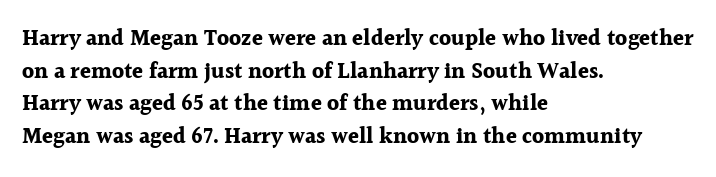
The letters stand straight up with perfectly vertical stems. Vertical spacing — default. Beneath every word, the page is bare. Typeset ragged right — the left edge is the straight one.
